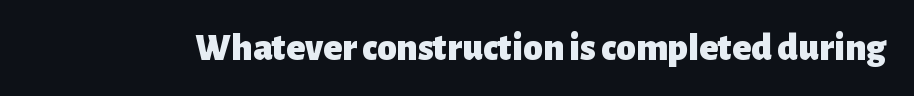
You could not count columns in this text — the font is proportionally spaced. A dark, heavy texture on the line: the type is bold. The space directly below the letters is spotless. Inter-character spacing is left at the font's built-in metrics. These lines are composed in type without serifs.
